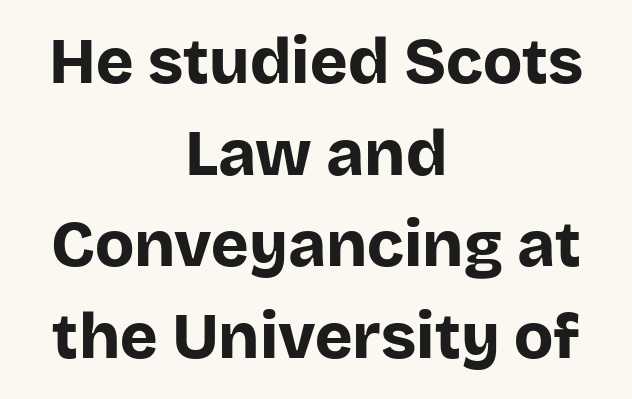
{"serif": "no", "italic": "no", "bold": "yes", "weight": "bold", "width": "normal", "stroke_contrast": "low", "x_height": "large", "monospaced": "no", "underline": "no", "align": "center", "line_spacing": "normal", "line_spacing_ratio": 1.43, "letter_spacing": "normal", "letter_spacing_em": 0.0, "glyph_px": 64}
